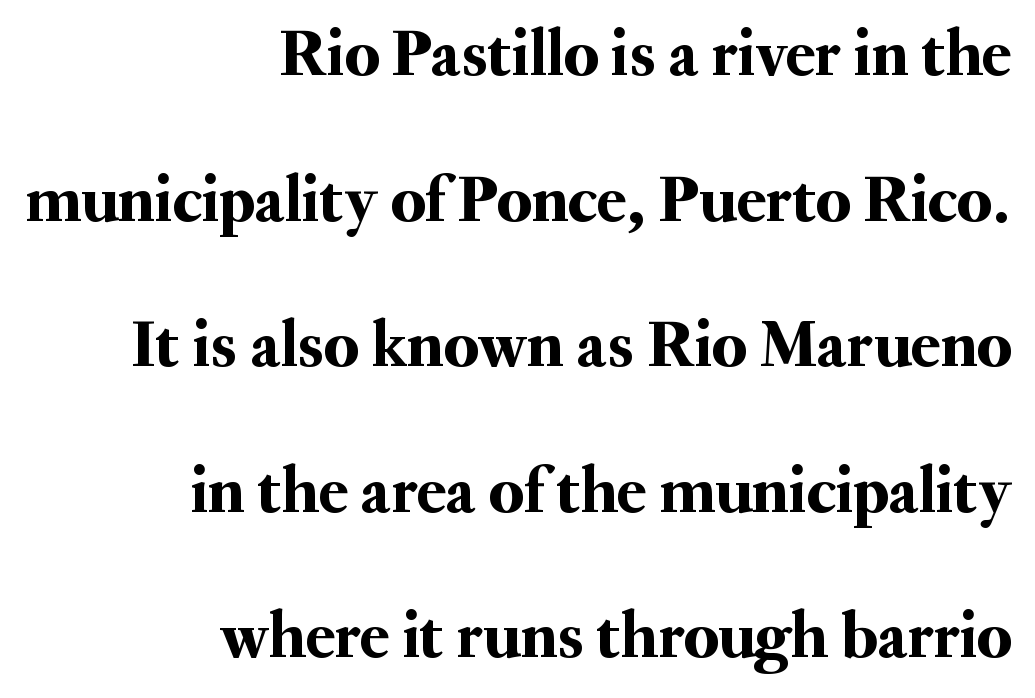
The image shows 68 px serif type, upright; set right-aligned, loose line spacing (2.14x), normal letter spacing, not underlined; medium stroke contrast and a small x-height.
